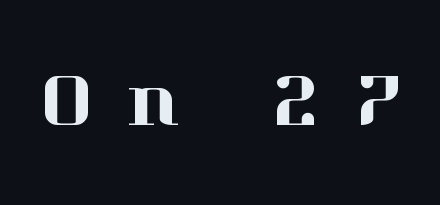
This rendering widens character spacing well past its baseline value. A typesetter would call this proportional, since set widths differ per character. A typesetter would mark this as roman, not italic. The characters display serif detailing at their extremities. Letters rest on an invisible, unmarked baseline.
